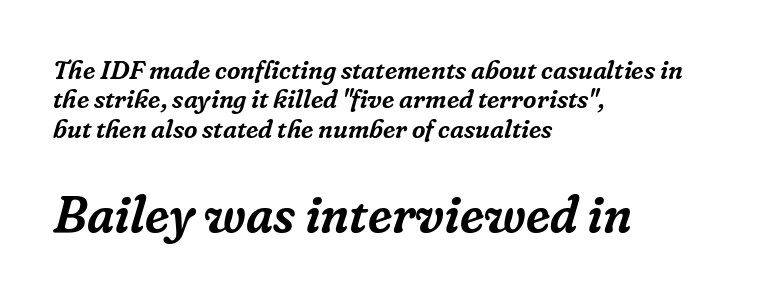
The image shows 51 px serif type, italic (leaning right); set left-aligned, tight line spacing (1.13x), normal letter spacing, not underlined; the second (bottom) block is 1.96x larger; low stroke contrast and a medium x-height.
